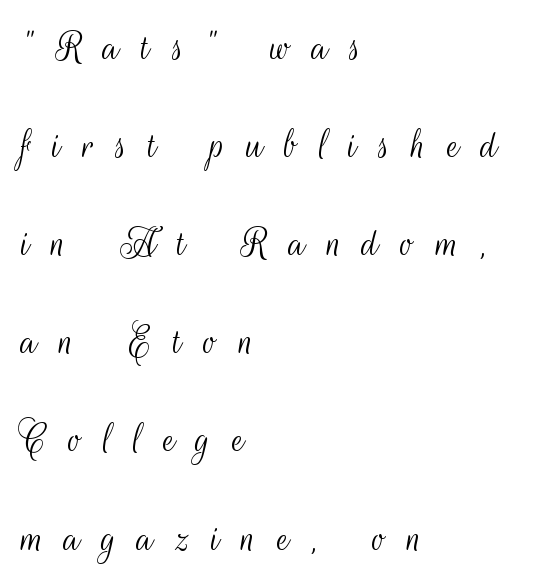
Q: Is the text bold? A: No.
Q: Is the text italic (slanted)? A: Yes.
Q: Is the typeface a serif or a sans-serif typeface? A: Sans-serif.
Q: Is the text underlined? A: No.
Q: How is the paragraph aligned? A: Left-aligned.
Q: Is the spacing between letters normal or unusually wide? A: Unusually wide.
Q: Is the spacing between lines tight, normal or loose? A: Loose.
Q: Width (condensed, normal, or wide)? A: Condensed.
Q: Stroke contrast? A: Medium.
Q: x-height? A: Small.
Q: Monospaced? A: No.
